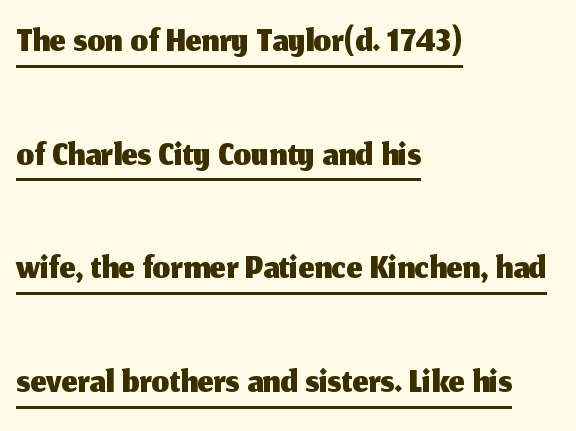
The image shows 56 px sans-serif type, upright; set left-aligned, loose line spacing (2.03x), normal letter spacing, underlined; medium stroke contrast and a medium x-height.
